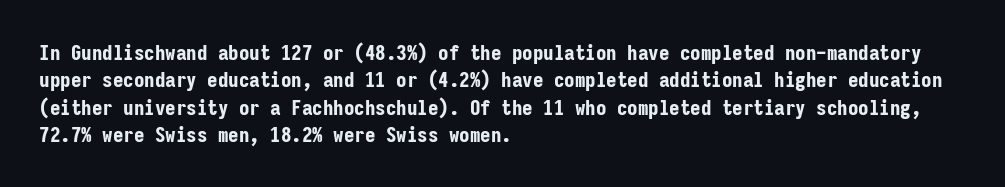
Q: Is the text bold? A: Yes.
Q: Is the text italic (slanted)? A: No, it is upright.
Q: Is the text underlined? A: No.
Q: How is the paragraph aligned? A: Left-aligned.
Q: Is the spacing between letters normal or unusually wide? A: Normal.
Q: Is the spacing between lines tight, normal or loose? A: Normal.
